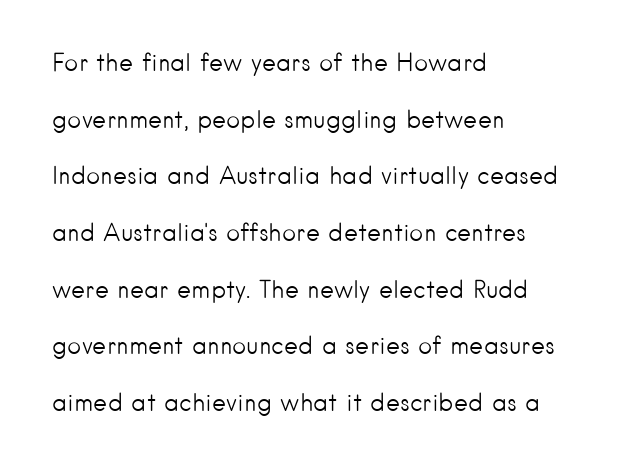
Q: Is the text bold? A: No.
Q: Is the text italic (slanted)? A: No, it is upright.
Q: Is the text underlined? A: No.
Q: How is the paragraph aligned? A: Left-aligned.
Q: Is the spacing between letters normal or unusually wide? A: Normal.
Q: Is the spacing between lines tight, normal or loose? A: Loose.
